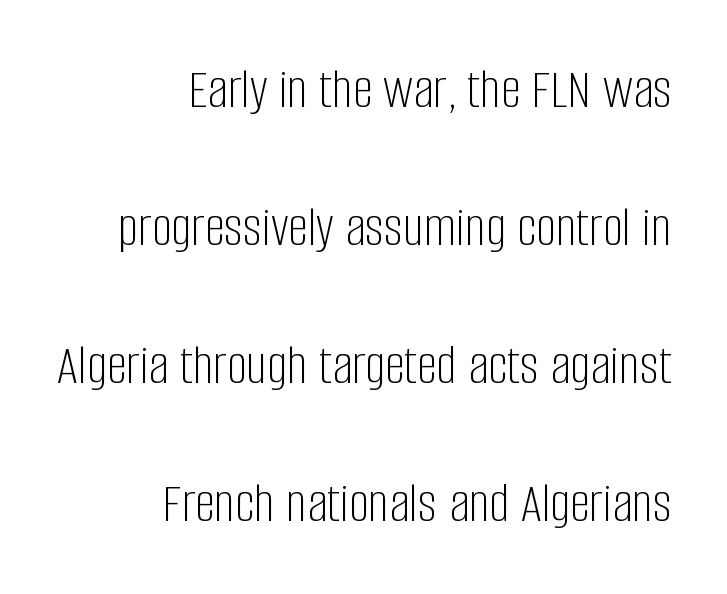
Q: Is the text bold? A: No.
Q: Is the text italic (slanted)? A: No, it is upright.
Q: Is the typeface a serif or a sans-serif typeface? A: Sans-serif.
Q: Is the text underlined? A: No.
Q: How is the paragraph aligned? A: Right-aligned.
Q: Is the spacing between letters normal or unusually wide? A: Normal.
Q: Is the spacing between lines tight, normal or loose? A: Loose.
Q: Width (condensed, normal, or wide)? A: Condensed.
Q: Stroke contrast? A: Low.
Q: x-height? A: Large.
Q: Monospaced? A: No.
